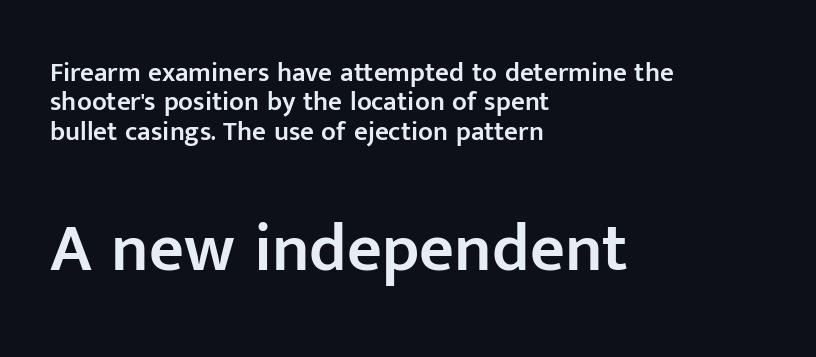
{"serif": "no", "italic": "no", "bold": "semi", "weight": "semibold", "width": "normal", "stroke_contrast": "low", "x_height": "medium", "monospaced": "no", "underline": "no", "align": "left", "line_spacing": "tight", "line_spacing_ratio": 1.09, "letter_spacing": "normal", "letter_spacing_em": 0.0, "larger_block": "second", "size_ratio": 2.52, "glyph_px": 68}
